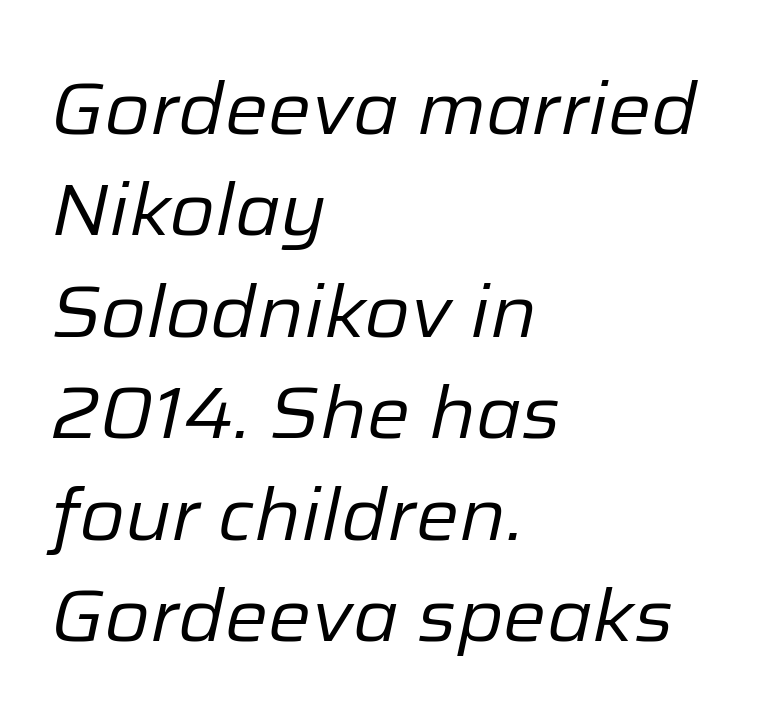
Leading: standard. If you drew a line through each stem, it would be angled. Weight: in the light-to-regular range. Glyph-to-glyph distance matches everyday printed text.
